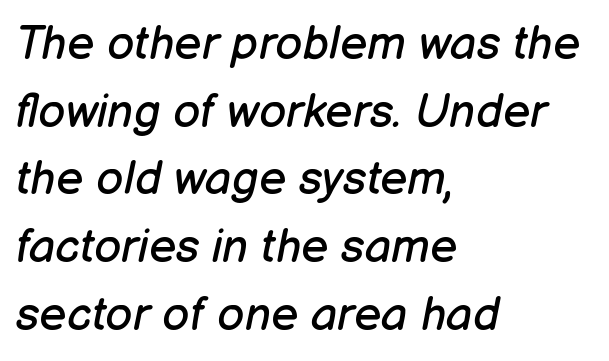
{"italic": "yes", "lean": "right", "slant_degrees": 12, "bold": "no", "weight": "regular", "width": "normal", "stroke_contrast": "low", "x_height": "medium", "monospaced": "no", "underline": "no", "align": "left", "line_spacing": "normal", "line_spacing_ratio": 1.44, "letter_spacing": "normal", "letter_spacing_em": 0.0, "glyph_px": 47}
